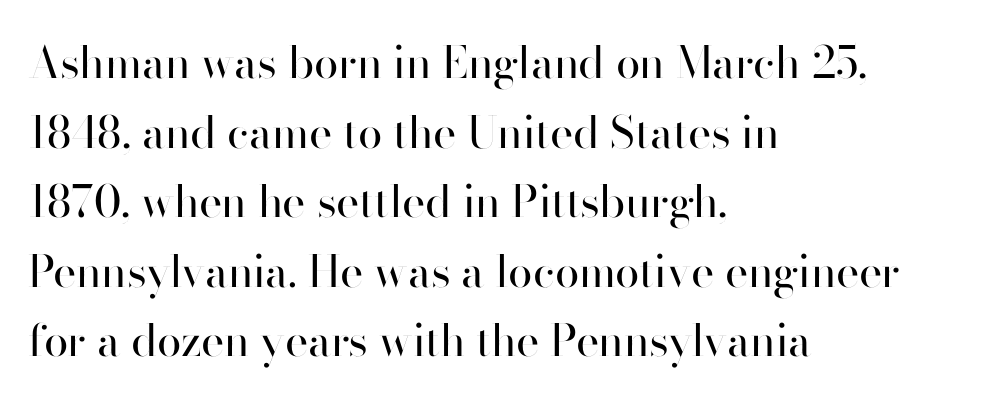
Q: Is the text bold? A: No.
Q: Is the text italic (slanted)? A: No, it is upright.
Q: Is the typeface a serif or a sans-serif typeface? A: Sans-serif.
Q: Is the text underlined? A: No.
Q: How is the paragraph aligned? A: Left-aligned.
Q: Is the spacing between letters normal or unusually wide? A: Normal.
Q: Is the spacing between lines tight, normal or loose? A: Normal.
Q: Width (condensed, normal, or wide)? A: Normal.
Q: Stroke contrast? A: High.
Q: x-height? A: Small.
Q: Monospaced? A: No.
